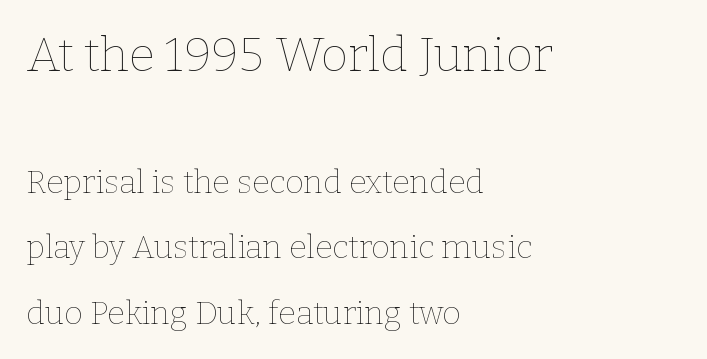
Q: Is the text bold? A: No.
Q: Is the text italic (slanted)? A: No, it is upright.
Q: Is the text underlined? A: No.
Q: How is the paragraph aligned? A: Left-aligned.
Q: Is the spacing between letters normal or unusually wide? A: Normal.
Q: Is the spacing between lines tight, normal or loose? A: Loose.
Q: Which block of text is set in a larger size, the first (top) or the second (bottom)? A: The first (top) one.
Q: Width (condensed, normal, or wide)? A: Normal.
Q: Stroke contrast? A: Low.
Q: x-height? A: Medium.
Q: Monospaced? A: No.
